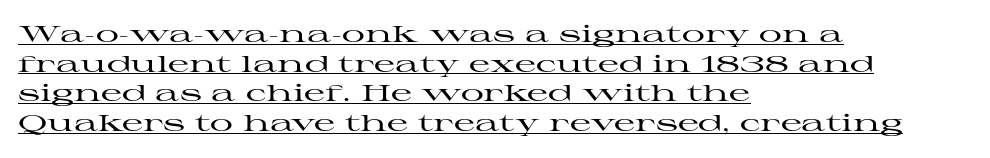
The gaps between neighbouring characters are ordinary and unremarkable. Rows of type keep a routine distance in the vertical direction. This is underlined copy, the kind a proofreader might mark for attention. Every stem runs plumb, perpendicular to the baseline. The compositor pushed each line to the left boundary.
